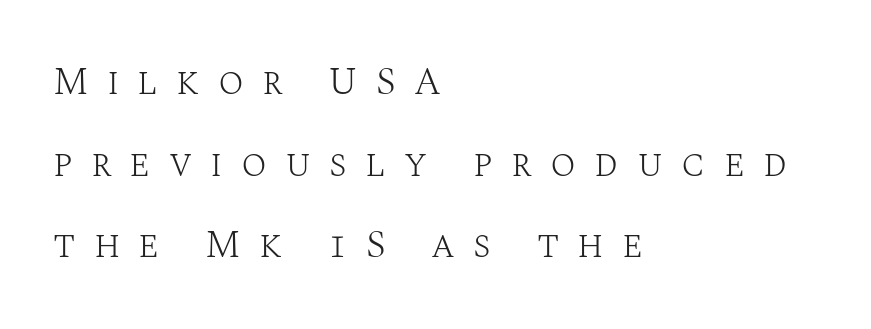
Q: Is the text bold? A: No.
Q: Is the text italic (slanted)? A: No, it is upright.
Q: Is the typeface a serif or a sans-serif typeface? A: Serif.
Q: Is the text underlined? A: No.
Q: How is the paragraph aligned? A: Left-aligned.
Q: Is the spacing between letters normal or unusually wide? A: Unusually wide.
Q: Is the spacing between lines tight, normal or loose? A: Loose.
Q: Width (condensed, normal, or wide)? A: Normal.
Q: Stroke contrast? A: Medium.
Q: x-height? A: Large.
Q: Monospaced? A: No.
